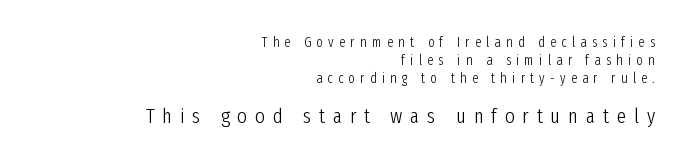
The image shows 21 px text type, upright; set right-aligned, normal line spacing (1.27x), unusually wide letter spacing (+0.37 em), not underlined; the second (bottom) block is 1.5x larger.
